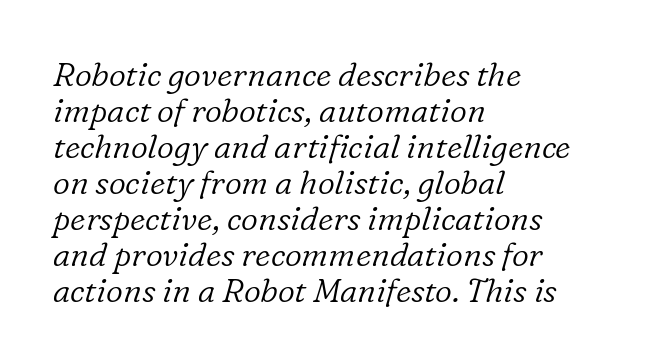
The image shows 33 px light serif type, italic (leaning right); set left-aligned, tight line spacing (1.09x), normal letter spacing, not underlined; low stroke contrast and a medium x-height.
